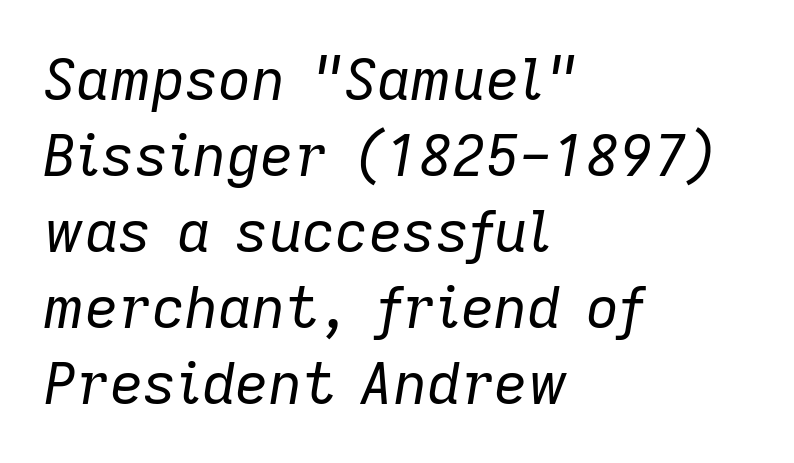
Q: Is the text bold? A: No.
Q: Is the text italic (slanted)? A: Yes, it leans right by about 9 degrees.
Q: Is the text underlined? A: No.
Q: How is the paragraph aligned? A: Left-aligned.
Q: Is the spacing between letters normal or unusually wide? A: Normal.
Q: Is the spacing between lines tight, normal or loose? A: Normal.
Q: Width (condensed, normal, or wide)? A: Normal.
Q: Stroke contrast? A: Low.
Q: x-height? A: Medium.
Q: Monospaced? A: No.
